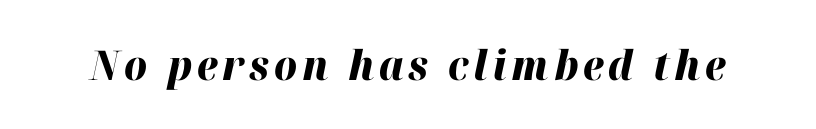
{"italic": "yes", "lean": "right", "slant_degrees": 12, "bold": "yes", "weight": "heavy", "width": "normal", "stroke_contrast": "high", "x_height": "medium", "monospaced": "no", "underline": "no", "glyph_px": 41}
